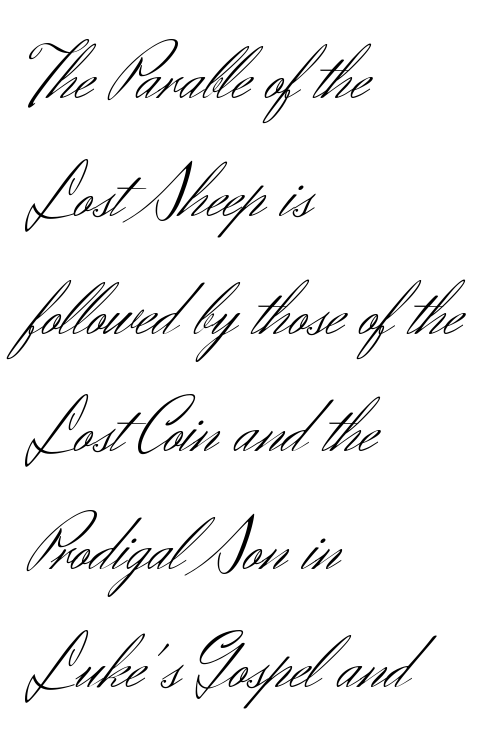
Character widths vary here, with narrow letters taking less room than wide ones. The strokes are not fattened; the text isn't bold. The space beneath each line is pristine and unruled. How would I describe the line gaps? Plain and ordinary. Every row of glyphs begins at an identical x-position on the left.
